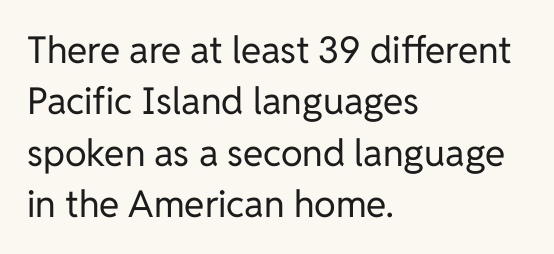
The typeface has the unassuming heft of standard copy or less. The lettering holds an erect, upright posture throughout. A normal amount of white space separates one row of letters from the next. Do the characters align in a grid? No, the font is proportional. Type style note: lacks serifs. The space directly below the letters is spotless.
